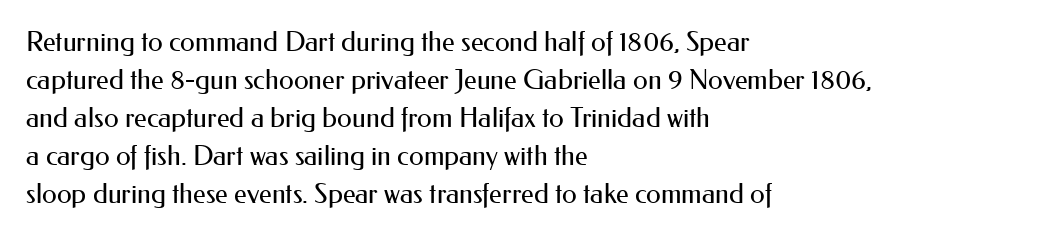
Q: Is the text bold? A: No.
Q: Is the text italic (slanted)? A: No, it is upright.
Q: Is the text underlined? A: No.
Q: How is the paragraph aligned? A: Left-aligned.
Q: Is the spacing between letters normal or unusually wide? A: Normal.
Q: Is the spacing between lines tight, normal or loose? A: Normal.
